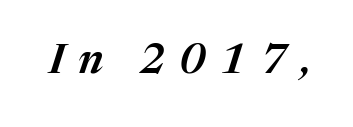
A typesetter would mark this as italic. The words here are not underlined. A typesetter would call this heavily tracked-out type. Typesetter's note: demi weight, one step under bold.
